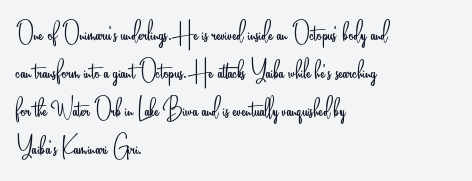
The image shows 31 px light, condensed sans-serif type; set left-aligned, line spacing 1.23x, normal letter spacing, not underlined; low stroke contrast and a small x-height.
